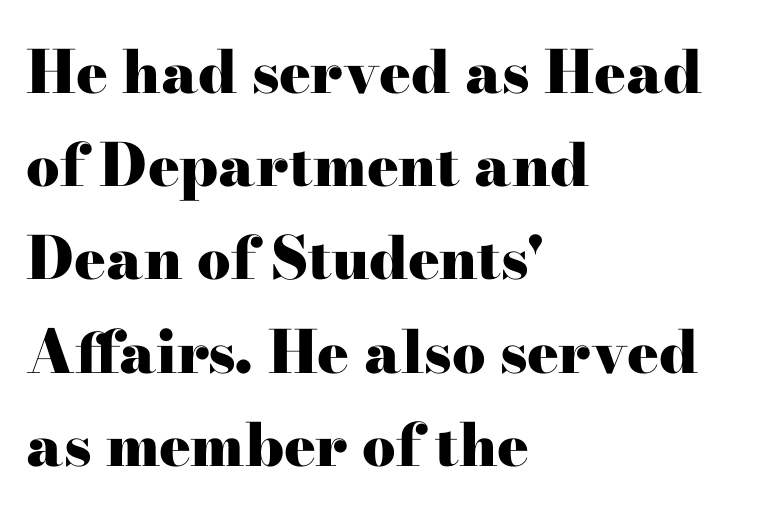
{"serif": "yes", "italic": "no", "bold": "yes", "weight": "heavy", "width": "wide", "stroke_contrast": "high", "x_height": "small", "monospaced": "no", "underline": "no", "align": "left", "line_spacing": "normal", "line_spacing_ratio": 1.58, "letter_spacing": "normal", "letter_spacing_em": 0.0, "glyph_px": 59}
